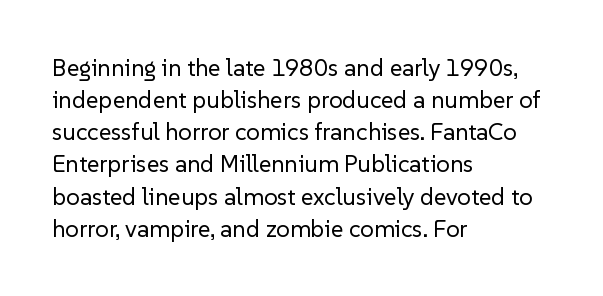
The strip under each line holds only bare page. You could call the tracking neutral — neither tight nor loose. Where is the straight margin? On the left. Upright lettering throughout. The weight tops out at a normal text grade.
